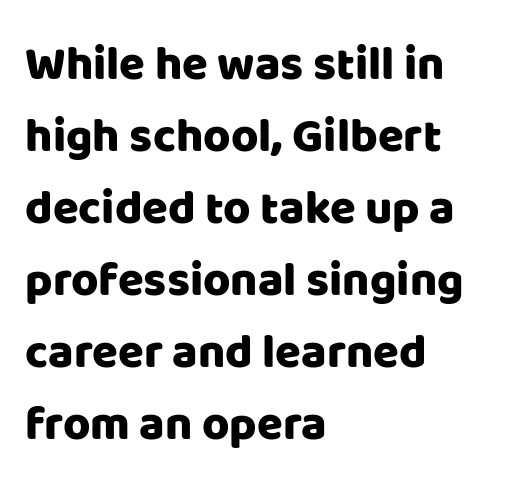
Q: Is the text italic (slanted)? A: No, it is upright.
Q: Is the typeface a serif or a sans-serif typeface? A: Sans-serif.
Q: Is the text underlined? A: No.
Q: How is the paragraph aligned? A: Left-aligned.
Q: Is the spacing between letters normal or unusually wide? A: Normal.
Q: Is the spacing between lines tight, normal or loose? A: Normal.
Q: Width (condensed, normal, or wide)? A: Normal.
Q: Stroke contrast? A: Low.
Q: x-height? A: Large.
Q: Monospaced? A: No.
